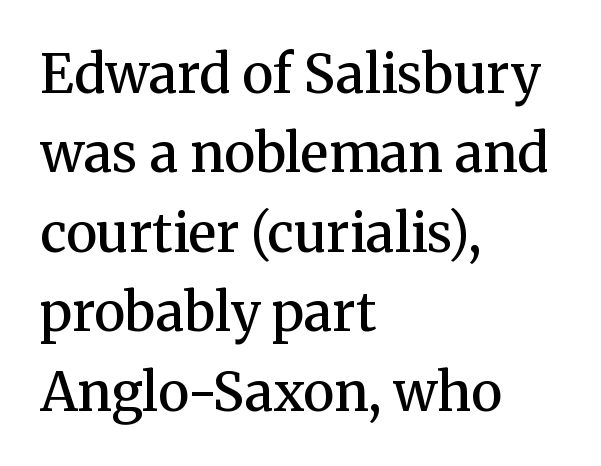
Q: Is the text bold? A: Semi-bold.
Q: Is the text italic (slanted)? A: No, it is upright.
Q: Is the typeface a serif or a sans-serif typeface? A: Serif.
Q: Is the text underlined? A: No.
Q: How is the paragraph aligned? A: Left-aligned.
Q: Is the spacing between letters normal or unusually wide? A: Normal.
Q: Is the spacing between lines tight, normal or loose? A: Normal.
Q: Width (condensed, normal, or wide)? A: Normal.
Q: Stroke contrast? A: Medium.
Q: x-height? A: Medium.
Q: Monospaced? A: No.
